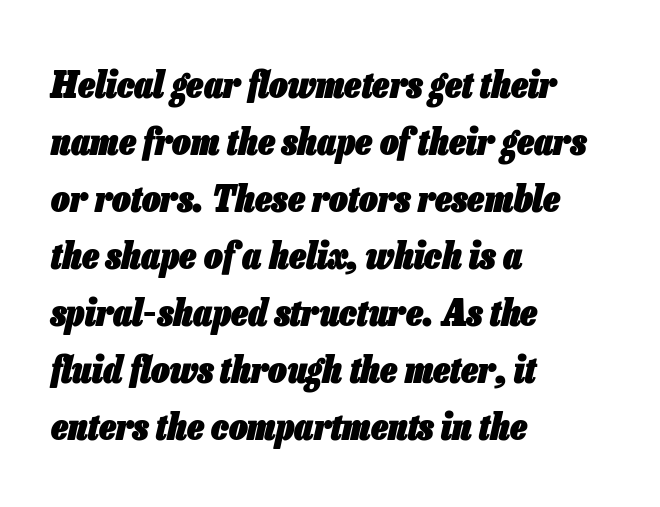
Type without underlining. Strokes here are thick enough to call this a true bold. Line beginnings align vertically; line endings do not. Nobody touched the tracking dial on this one. When letters slant like this, we call the style italic. Varying glyph widths throughout — classic text-font behaviour.
